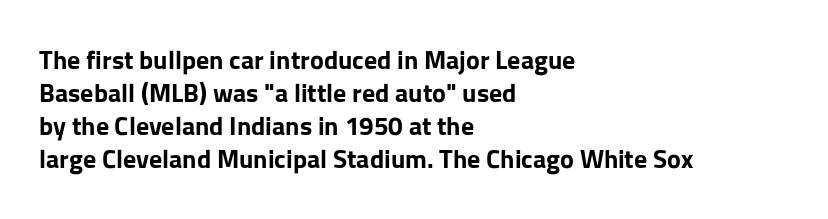
{"italic": "no", "bold": "yes", "underline": "no", "align": "left", "line_spacing": "normal", "line_spacing_ratio": 1.27, "letter_spacing": "normal", "letter_spacing_em": 0.0, "glyph_px": 26}
